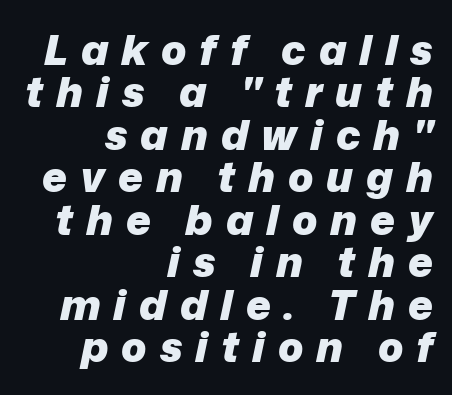
A typesetter would mark this as italic. Do the characters align in a grid? No, the font is proportional. The lines are quadded right. Unmarked baselines from the first word to the last. Summary of weight: heavy, a full bold.
